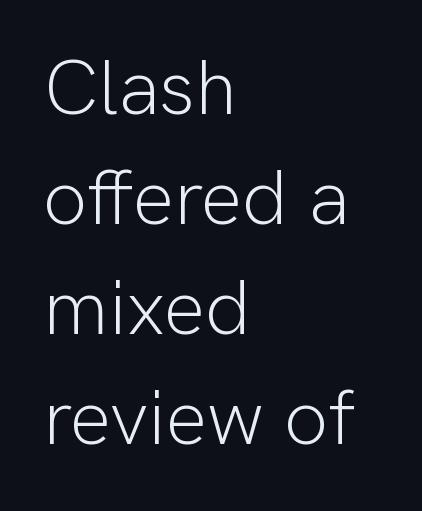
Q: Is the text bold? A: No.
Q: Is the text italic (slanted)? A: No, it is upright.
Q: Is the typeface a serif or a sans-serif typeface? A: Sans-serif.
Q: Is the text underlined? A: No.
Q: How is the paragraph aligned? A: Left-aligned.
Q: Is the spacing between letters normal or unusually wide? A: Normal.
Q: Is the spacing between lines tight, normal or loose? A: Normal.
Q: Width (condensed, normal, or wide)? A: Normal.
Q: Stroke contrast? A: Low.
Q: x-height? A: Medium.
Q: Monospaced? A: No.
